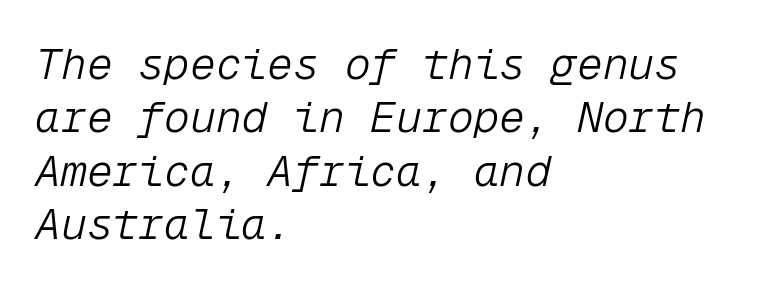
Q: Is the text bold? A: No.
Q: Is the text italic (slanted)? A: Yes, it leans right by about 12 degrees.
Q: Is the text underlined? A: No.
Q: How is the paragraph aligned? A: Left-aligned.
Q: Is the spacing between letters normal or unusually wide? A: Normal.
Q: Width (condensed, normal, or wide)? A: Normal.
Q: Stroke contrast? A: Low.
Q: x-height? A: Medium.
Q: Monospaced? A: Yes.
